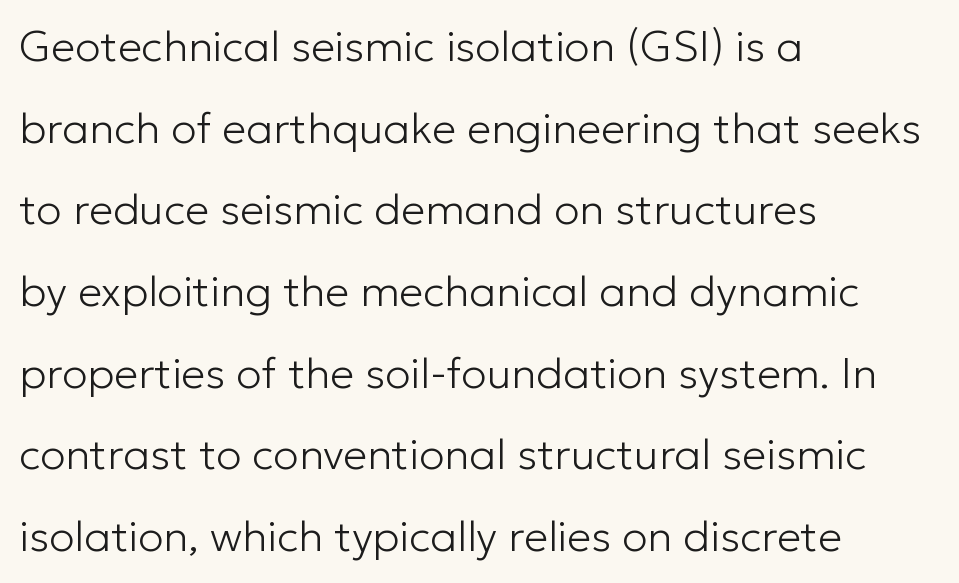
The image shows 43 px light sans-serif type, upright; set left-aligned, loose line spacing (1.9x), normal letter spacing, not underlined; low stroke contrast and a medium x-height.
